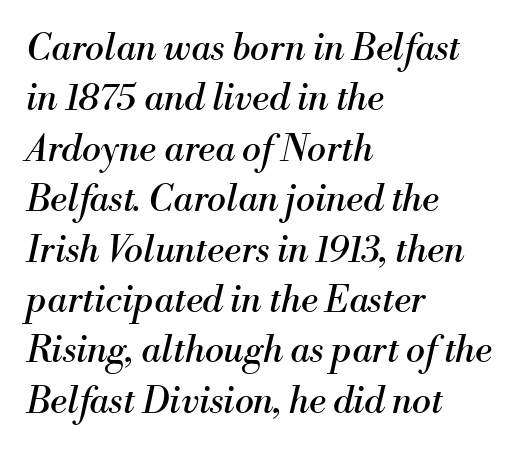
Think of a printed novel: that variable character pitch is what you see here. Lines of text with bare space underneath. The rag falls on the right side of this text block. The letterforms sit at book weight or below. Tracking value appears to be zero — textbook default spacing. Type style note: has serifs.
